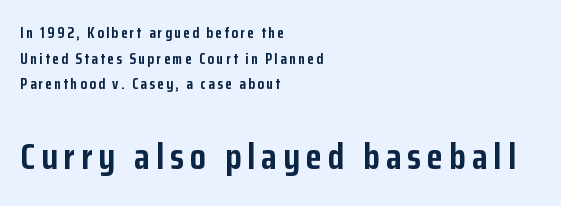
Q: Is the text bold? A: Yes.
Q: Is the text italic (slanted)? A: No, it is upright.
Q: Is the typeface a serif or a sans-serif typeface? A: Sans-serif.
Q: Is the text underlined? A: No.
Q: How is the paragraph aligned? A: Left-aligned.
Q: Which block of text is set in a larger size, the first (top) or the second (bottom)? A: The second (bottom) one.
Q: Width (condensed, normal, or wide)? A: Condensed.
Q: Stroke contrast? A: Low.
Q: x-height? A: Medium.
Q: Monospaced? A: No.
